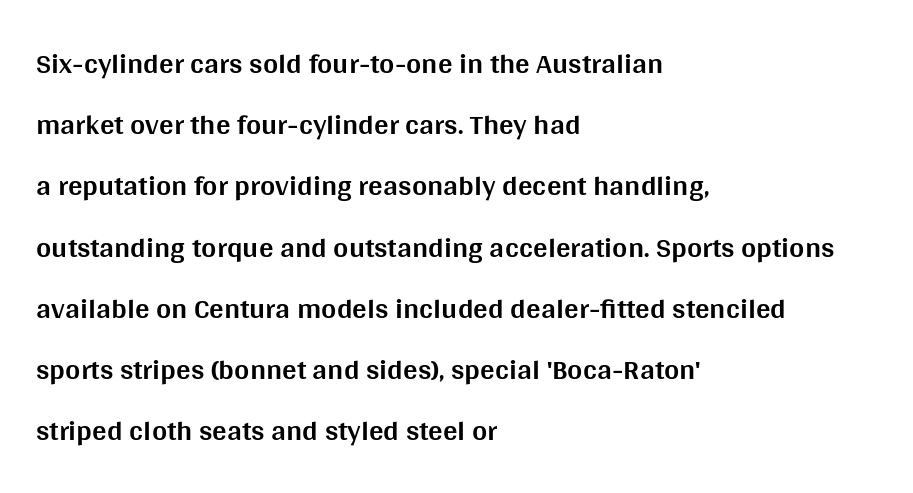
Leading is clearly above the norm, producing a sparse column. Check the space under the baseline: it is left empty. Caption: bold face, heavy strokes. The letters advance in unequal steps, a hallmark of proportional type. Default kerning and tracking; the words read as compact shapes.
